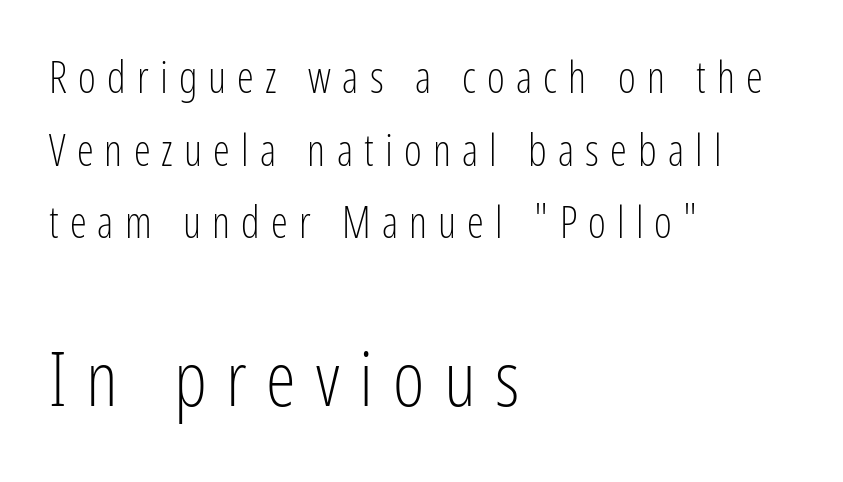
{"serif": "no", "italic": "no", "bold": "no", "weight": "light", "width": "condensed", "stroke_contrast": "low", "x_height": "medium", "monospaced": "no", "underline": "no", "align": "left", "line_spacing": "normal", "line_spacing_ratio": 1.69, "letter_spacing": "wide", "letter_spacing_em": 0.26, "larger_block": "second", "size_ratio": 1.77, "glyph_px": 76}
